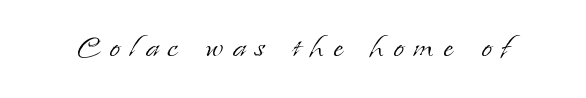
The image shows 39 px light serif type; set unusually wide letter spacing (+0.24 em), not underlined; low stroke contrast and a small x-height.
